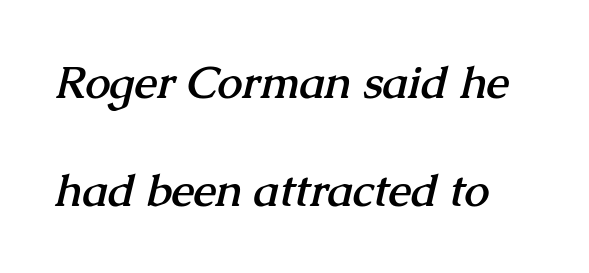
{"serif": "yes", "bold": "yes", "weight": "semibold", "width": "normal", "stroke_contrast": "medium", "x_height": "medium", "monospaced": "no", "underline": "no", "align": "left", "line_spacing": "loose", "line_spacing_ratio": 2.39, "letter_spacing": "normal", "letter_spacing_em": 0.0, "glyph_px": 45}
